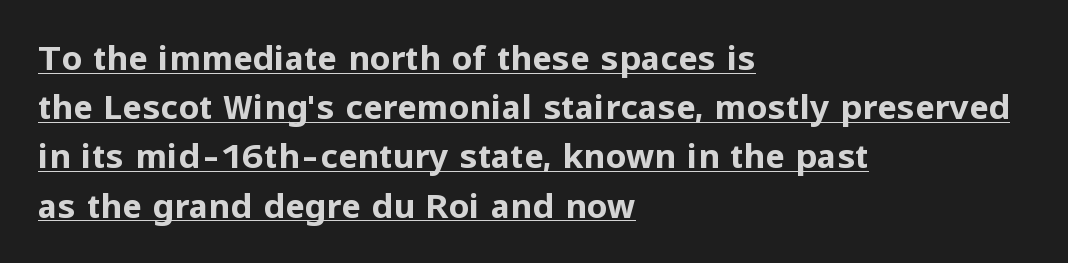
Q: Is the text bold? A: Yes.
Q: Is the text italic (slanted)? A: No, it is upright.
Q: Is the typeface a serif or a sans-serif typeface? A: Sans-serif.
Q: Is the text underlined? A: Yes.
Q: How is the paragraph aligned? A: Left-aligned.
Q: Is the spacing between letters normal or unusually wide? A: Normal.
Q: Is the spacing between lines tight, normal or loose? A: Normal.
Q: Width (condensed, normal, or wide)? A: Normal.
Q: Stroke contrast? A: Low.
Q: x-height? A: Medium.
Q: Monospaced? A: No.
